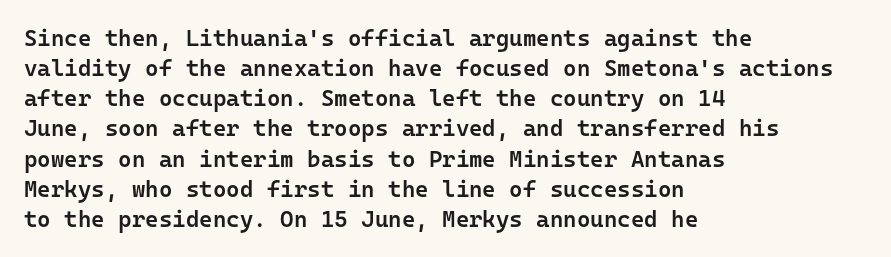
How are the letters spaced? Ordinarily, with no added tracking. Ordinary non-slanted type is in use. Notice the strokes are somewhat thickened but not fully heavy: this is a semibold. Descenders are the only things crossing below the line.
